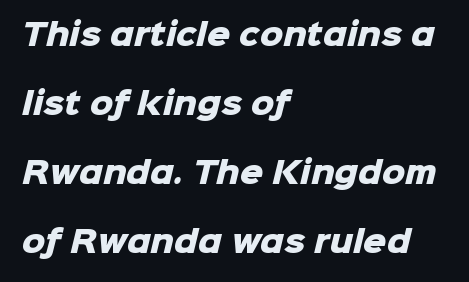
Q: Is the text bold? A: Yes.
Q: Is the typeface a serif or a sans-serif typeface? A: Sans-serif.
Q: Is the text underlined? A: No.
Q: How is the paragraph aligned? A: Left-aligned.
Q: Is the spacing between letters normal or unusually wide? A: Normal.
Q: Is the spacing between lines tight, normal or loose? A: Loose.
Q: Width (condensed, normal, or wide)? A: Normal.
Q: Stroke contrast? A: Low.
Q: x-height? A: Medium.
Q: Monospaced? A: No.
